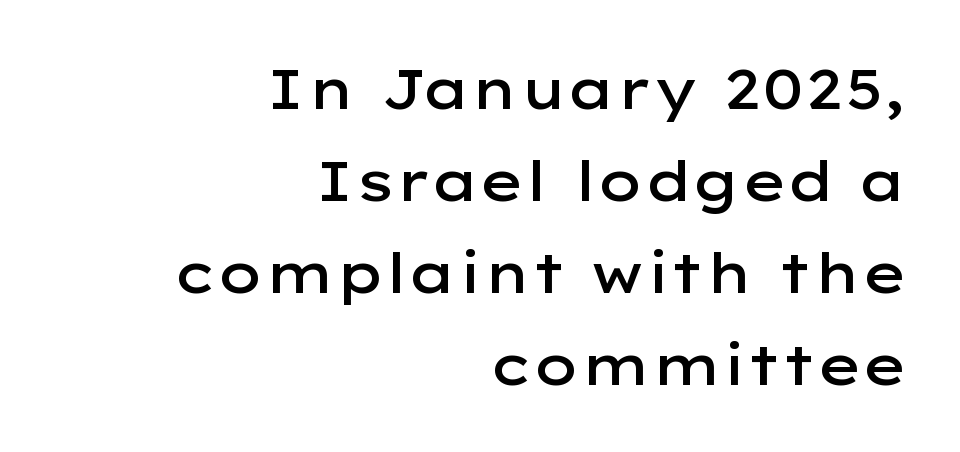
Interline gaps are of average width in this sample. There is no visible air inserted between adjacent glyphs. Typesetter's note: demi weight, one step under bold. The rendering uses natural spacing where letterforms have individual widths. The text was rendered using a sans face with plain stroke endings. Caption: multi-line text, flush right, ragged left.
